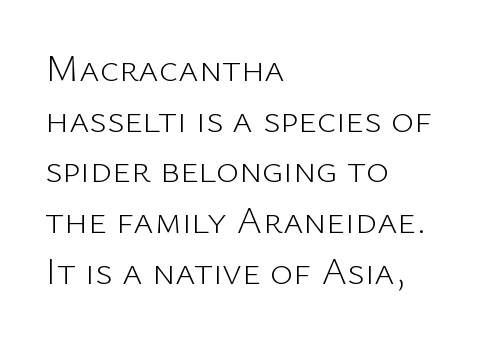
Q: Is the text bold? A: No.
Q: Is the text italic (slanted)? A: No, it is upright.
Q: Is the typeface a serif or a sans-serif typeface? A: Sans-serif.
Q: Is the text underlined? A: No.
Q: How is the paragraph aligned? A: Left-aligned.
Q: Is the spacing between letters normal or unusually wide? A: Normal.
Q: Is the spacing between lines tight, normal or loose? A: Normal.
Q: Width (condensed, normal, or wide)? A: Normal.
Q: Stroke contrast? A: Low.
Q: x-height? A: Medium.
Q: Monospaced? A: No.
